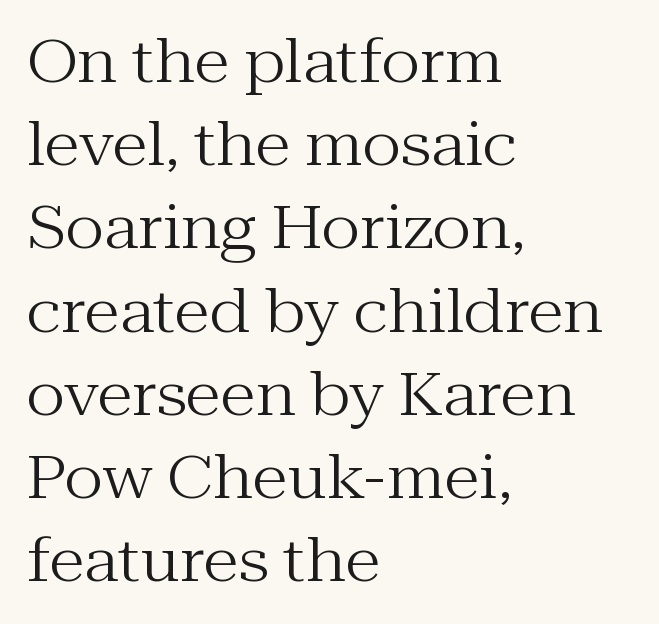
The image shows 59 px regular-weight serif type, upright; set left-aligned, normal line spacing (1.41x), normal letter spacing, not underlined; medium stroke contrast and a medium x-height.
